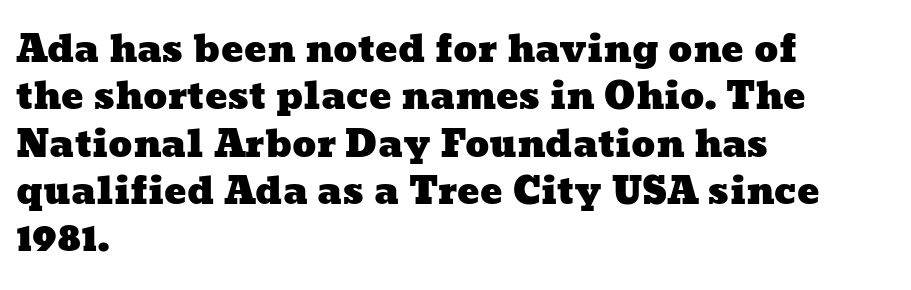
{"width": "wide", "stroke_contrast": "low", "x_height": "medium", "monospaced": "no", "underline": "no", "align": "left", "line_spacing": "normal", "line_spacing_ratio": 1.28, "letter_spacing": "normal", "letter_spacing_em": 0.0, "glyph_px": 37}
